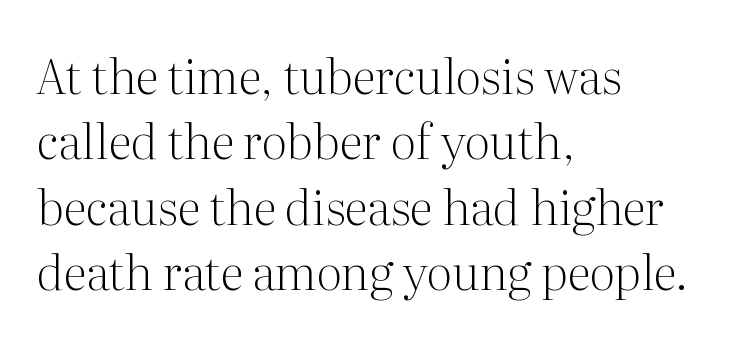
Q: Is the text bold? A: No.
Q: Is the text italic (slanted)? A: No, it is upright.
Q: Is the typeface a serif or a sans-serif typeface? A: Serif.
Q: Is the text underlined? A: No.
Q: How is the paragraph aligned? A: Left-aligned.
Q: Is the spacing between letters normal or unusually wide? A: Normal.
Q: Is the spacing between lines tight, normal or loose? A: Normal.
Q: Width (condensed, normal, or wide)? A: Normal.
Q: Stroke contrast? A: Medium.
Q: x-height? A: Medium.
Q: Monospaced? A: No.
